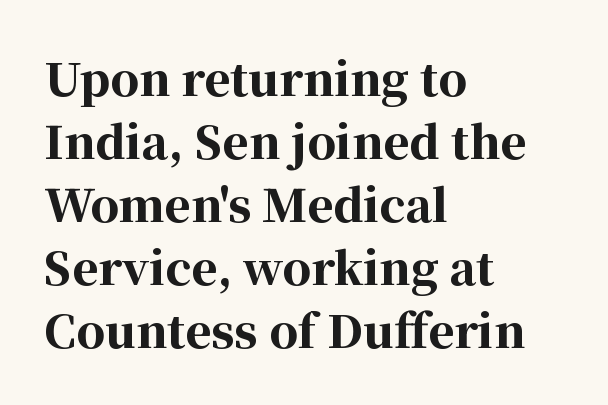
No extra tracking has been applied to these lines. A dark, heavy texture on the line: the type is bold. This is roman type, the default non-slanted kind. Glance below the letters and you will spot only blank space. Spacing verdict: proportional, widths tailored to each character. All the whitespace from short lines collects on the right.
